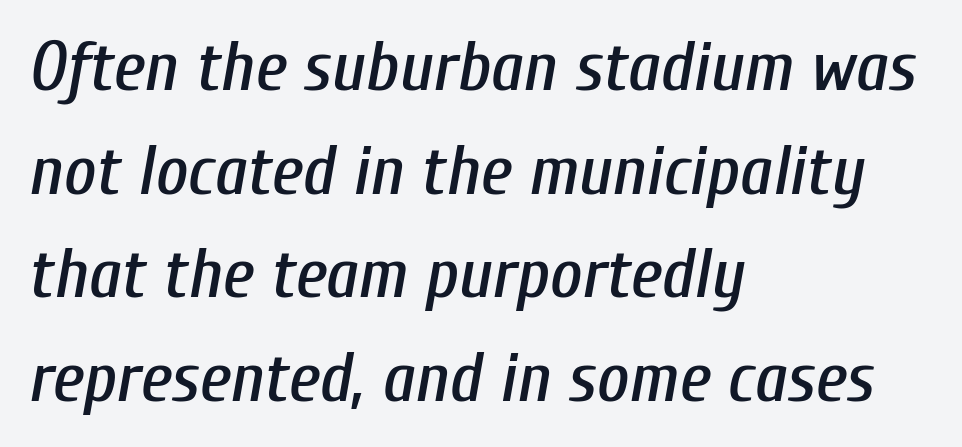
The gaps between neighbouring characters are ordinary and unremarkable. Plain, unruled lines of type. You can tell it's italic because the verticals aren't actually vertical. Looks like regular typesetting: each glyph gets only the width it needs. These lines sit exactly where default settings would place them.
